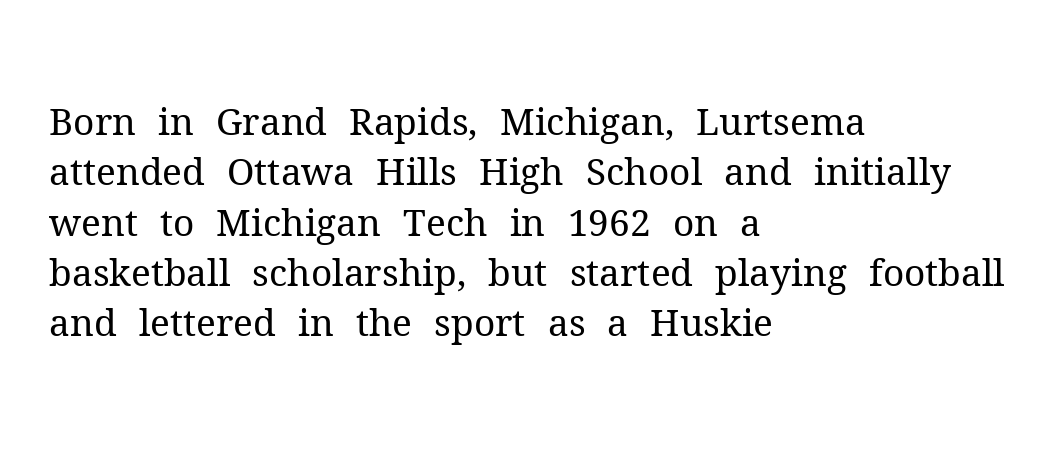
Q: Is the text bold? A: No.
Q: Is the text italic (slanted)? A: No, it is upright.
Q: Is the typeface a serif or a sans-serif typeface? A: Serif.
Q: Is the text underlined? A: No.
Q: How is the paragraph aligned? A: Left-aligned.
Q: Is the spacing between letters normal or unusually wide? A: Normal.
Q: Is the spacing between lines tight, normal or loose? A: Normal.
Q: Width (condensed, normal, or wide)? A: Normal.
Q: Stroke contrast? A: Medium.
Q: x-height? A: Medium.
Q: Monospaced? A: No.
